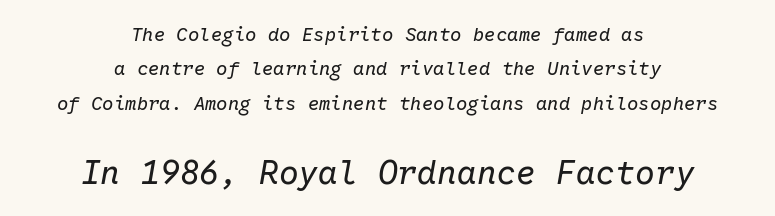
{"italic": "yes", "lean": "right", "slant_degrees": 10, "bold": "no", "weight": "regular", "width": "normal", "stroke_contrast": "low", "x_height": "medium", "monospaced": "yes", "underline": "no", "align": "center", "line_spacing_ratio": 1.81, "letter_spacing": "normal", "letter_spacing_em": 0.0, "larger_block": "second", "size_ratio": 1.74, "glyph_px": 33}
